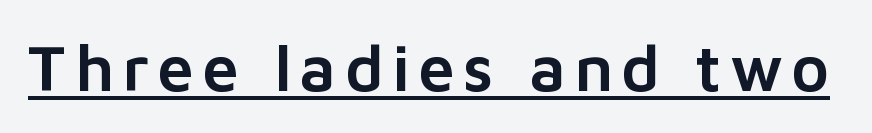
Stroke terminals: plain, sans-serif. When letters stand straight like this, we call the style roman or upright. Descenders here cross a horizontal rule under the line. Looks like regular typesetting: each glyph gets only the width it needs.
